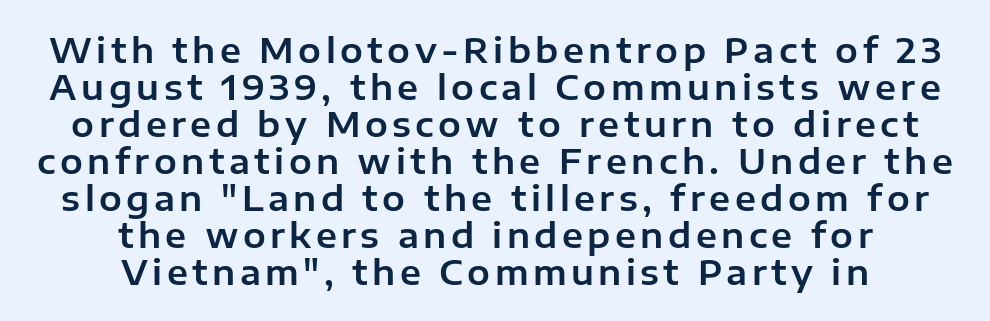
Q: Is the text italic (slanted)? A: No, it is upright.
Q: Is the typeface a serif or a sans-serif typeface? A: Sans-serif.
Q: Is the text underlined? A: No.
Q: How is the paragraph aligned? A: Centered.
Q: Is the spacing between lines tight, normal or loose? A: Tight.
Q: Width (condensed, normal, or wide)? A: Normal.
Q: Stroke contrast? A: Low.
Q: x-height? A: Medium.
Q: Monospaced? A: No.
